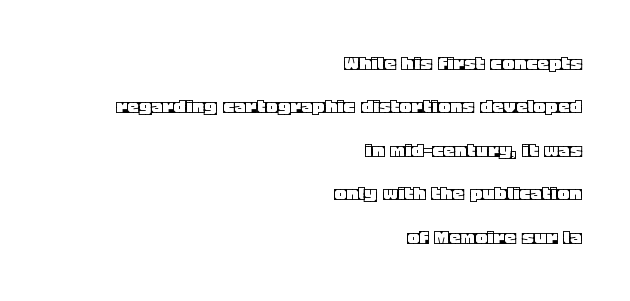
Honestly, the letter spacing is just normal — you wouldn't notice it. Unmarked baselines from the first word to the last. This sample uses an upright cut, with every glyph sitting square on the baseline. Where is the straight margin? On the right.
